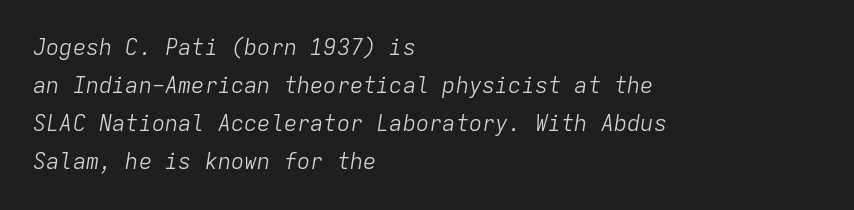
The image shows 22 px text type, italic (leaning right); set left-aligned, line spacing 1.73x, normal letter spacing, not underlined.
